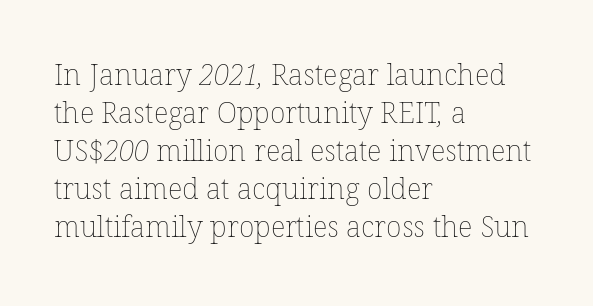
{"bold": "no", "weight": "thin", "width": "normal", "stroke_contrast": "low", "x_height": "medium", "monospaced": "no", "underline": "no", "align": "left", "line_spacing": "normal", "line_spacing_ratio": 1.31, "letter_spacing": "normal", "letter_spacing_em": 0.0, "glyph_px": 29}
